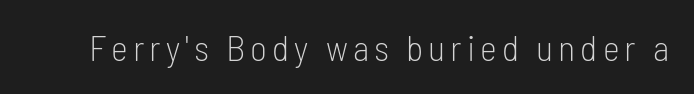
{"serif": "no", "italic": "no", "bold": "no", "weight": "light", "width": "condensed", "stroke_contrast": "low", "x_height": "medium", "monospaced": "no", "underline": "no", "glyph_px": 36}
